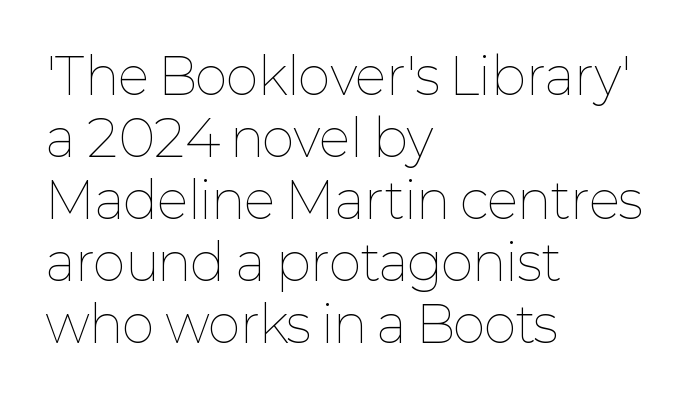
The image shows 50 px thin type, upright; set left-aligned, line spacing 1.24x, normal letter spacing, not underlined; low stroke contrast and a medium x-height.
